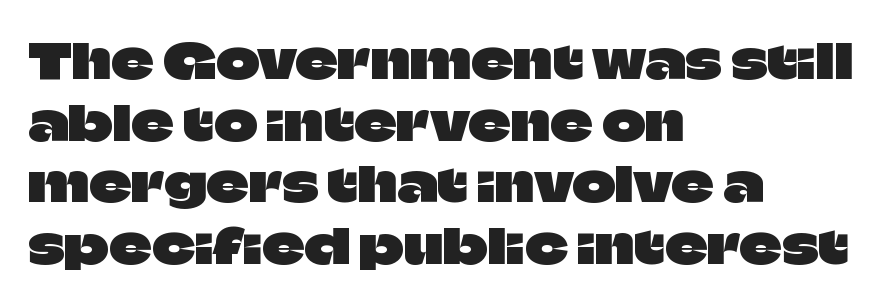
{"serif": "no", "italic": "no", "width": "normal", "stroke_contrast": "low", "x_height": "large", "monospaced": "no", "underline": "no", "align": "left", "line_spacing": "normal", "line_spacing_ratio": 1.31, "letter_spacing": "normal", "letter_spacing_em": 0.0, "glyph_px": 47}
